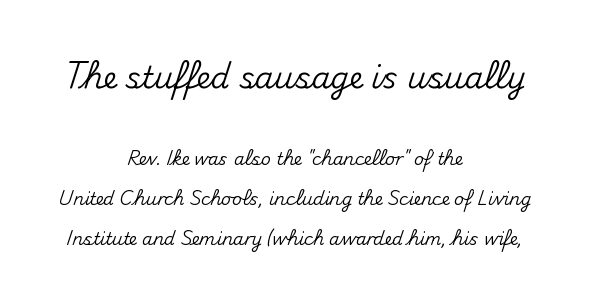
Q: Is the text italic (slanted)? A: Yes.
Q: Is the typeface a serif or a sans-serif typeface? A: Sans-serif.
Q: Is the text underlined? A: No.
Q: How is the paragraph aligned? A: Centered.
Q: Is the spacing between letters normal or unusually wide? A: Normal.
Q: Is the spacing between lines tight, normal or loose? A: Loose.
Q: Which block of text is set in a larger size, the first (top) or the second (bottom)? A: The first (top) one.
Q: Width (condensed, normal, or wide)? A: Normal.
Q: Stroke contrast? A: Medium.
Q: x-height? A: Small.
Q: Monospaced? A: No.
